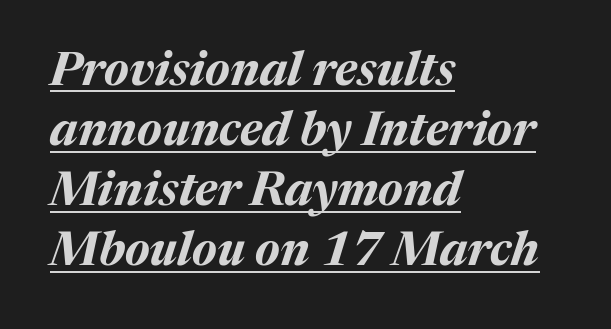
Q: Is the text bold? A: Yes.
Q: Is the text italic (slanted)? A: Yes, it leans right by about 17 degrees.
Q: Is the text underlined? A: Yes.
Q: How is the paragraph aligned? A: Left-aligned.
Q: Is the spacing between letters normal or unusually wide? A: Normal.
Q: Is the spacing between lines tight, normal or loose? A: Normal.
Q: Width (condensed, normal, or wide)? A: Normal.
Q: Stroke contrast? A: Medium.
Q: x-height? A: Medium.
Q: Monospaced? A: No.
